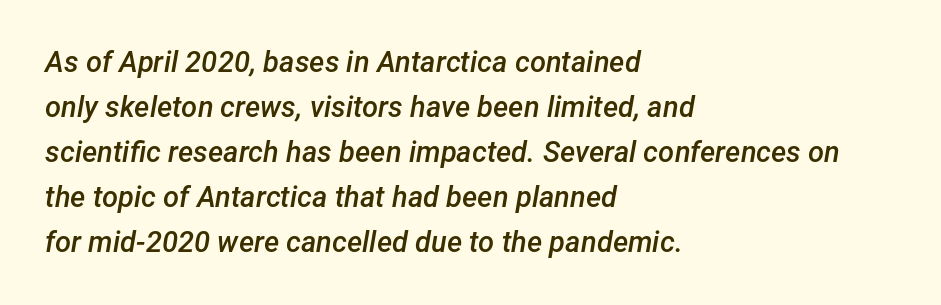
This rendering uses left alignment, leaving the right contour irregular. The face used here is a semibold: visibly heavier than regular, lighter than bold. The face used here is proportionally spaced, like ordinary book or web type. Underline: absent. There's an unmistakable incline to the writing here. In terms of leading, this rendering sits right in the middle.
